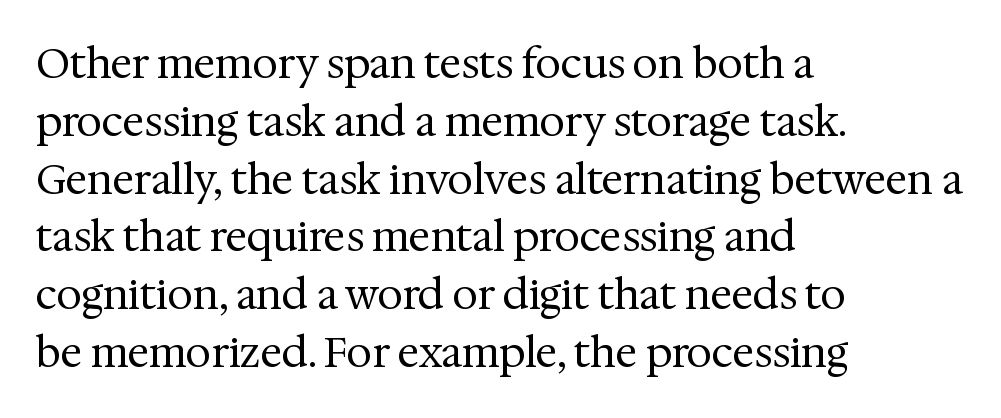
The font's upright variant was chosen for this text. The designer left line spacing at the default. The typeface chosen for these lines features serifs. Weight: regular or lighter.
